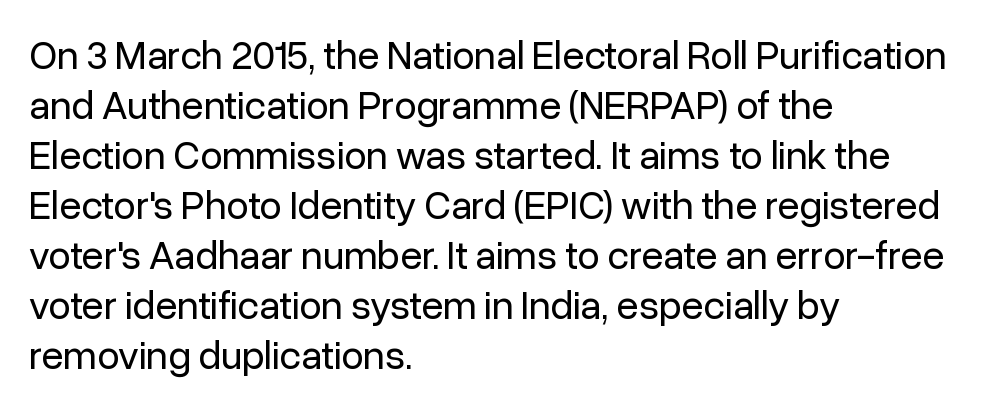
A classic flush-left, rag-right setting is used for this passage. The type is set solid horizontally, with unmodified tracking. If you drew a line through each stem, it would be perfectly vertical. This sample has the flowing, uneven cadence of proportional lettering.
